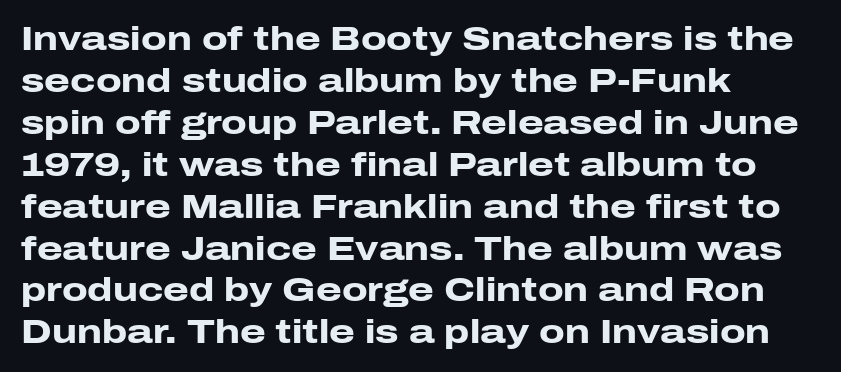
The letters advance in unequal steps, a hallmark of proportional type. The gaps between neighbouring characters are ordinary and unremarkable. Type without underlining. Normally led — the rows are evenly, conventionally spaced. Typographically, this falls in the sans-serif category.
